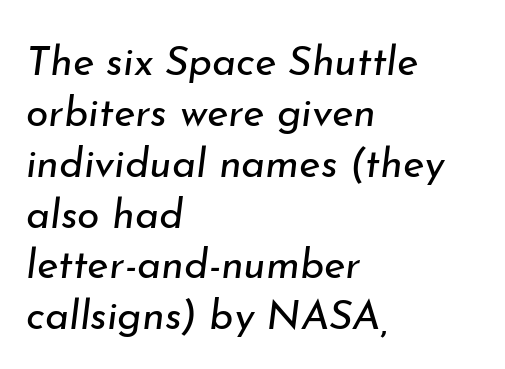
{"italic": "yes", "lean": "right", "slant_degrees": 7, "bold": "no", "weight": "regular", "width": "normal", "stroke_contrast": "low", "x_height": "small", "monospaced": "no", "underline": "no", "align": "left", "line_spacing_ratio": 1.24, "letter_spacing": "normal", "letter_spacing_em": 0.0, "glyph_px": 41}
